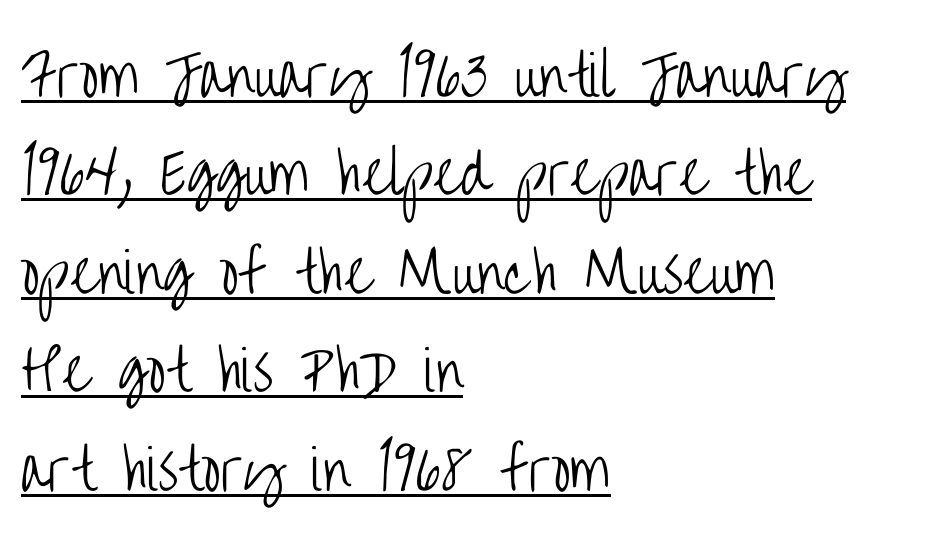
This is roman type, the default non-slanted kind. Character widths vary here, with narrow letters taking less room than wide ones. Letter spacing: default. This reads as an unemphasized weight, regular at the heaviest. Font category for this specimen: sans-serif.
